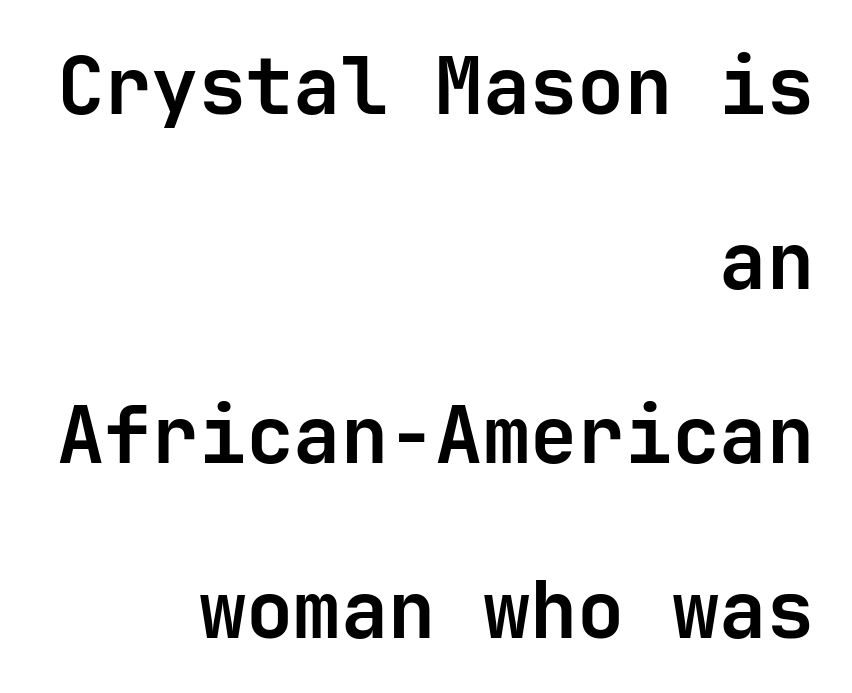
{"serif": "no", "italic": "no", "bold": "yes", "weight": "semibold", "width": "normal", "stroke_contrast": "low", "x_height": "medium", "underline": "no", "align": "right", "line_spacing": "loose", "line_spacing_ratio": 2.21, "letter_spacing": "normal", "letter_spacing_em": 0.0, "glyph_px": 79}
